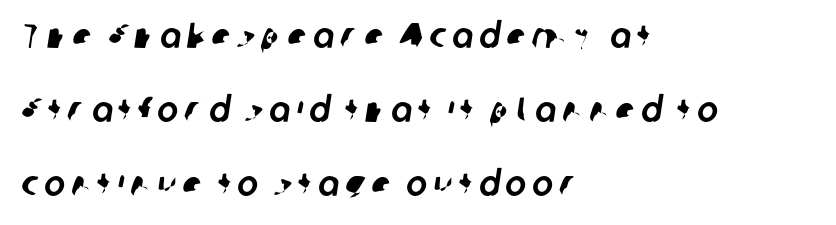
Q: Is the typeface a serif or a sans-serif typeface? A: Sans-serif.
Q: Is the text underlined? A: No.
Q: How is the paragraph aligned? A: Left-aligned.
Q: Is the spacing between lines tight, normal or loose? A: Loose.
Q: Width (condensed, normal, or wide)? A: Normal.
Q: Stroke contrast? A: Low.
Q: x-height? A: Medium.
Q: Monospaced? A: No.
